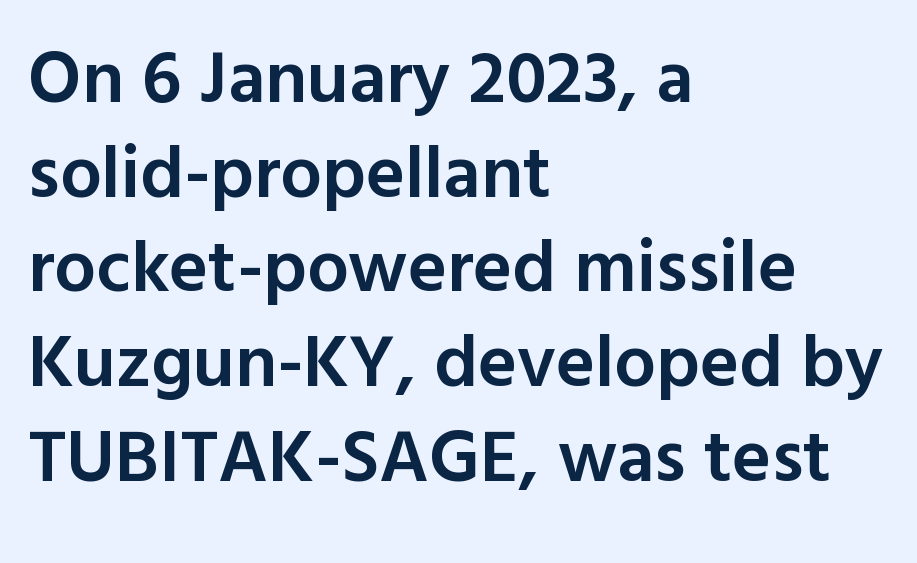
The rendering anchors every line to the left-hand side. Varying glyph widths throughout — classic text-font behaviour. Regarding leading, the lines here are spaced in the standard way. Note: no serifs on the glyphs. This rendering features lettering with no underline.
